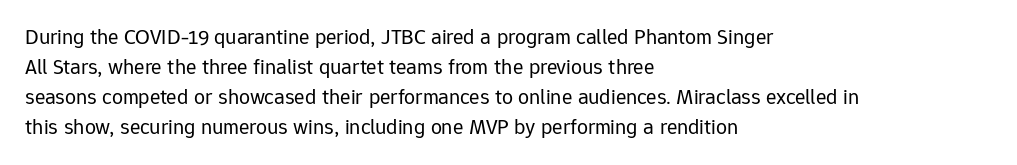
{"italic": "no", "bold": "no", "underline": "no", "align": "left", "line_spacing": "normal", "line_spacing_ratio": 1.36, "letter_spacing": "normal", "letter_spacing_em": 0.0, "glyph_px": 22}
